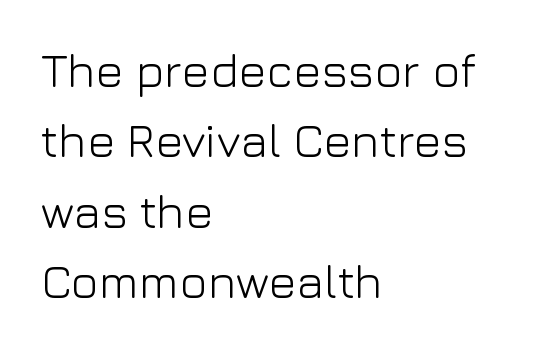
The image shows 47 px light sans-serif type, upright; set left-aligned, normal line spacing (1.5x), normal letter spacing, not underlined; low stroke contrast and a medium x-height.
